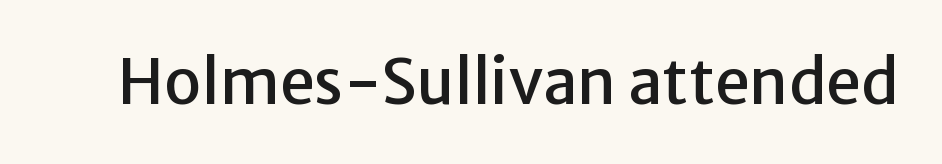
Q: Is the text italic (slanted)? A: No, it is upright.
Q: Is the typeface a serif or a sans-serif typeface? A: Sans-serif.
Q: Is the text underlined? A: No.
Q: Is the spacing between letters normal or unusually wide? A: Normal.
Q: Width (condensed, normal, or wide)? A: Normal.
Q: Stroke contrast? A: Low.
Q: x-height? A: Medium.
Q: Monospaced? A: No.
